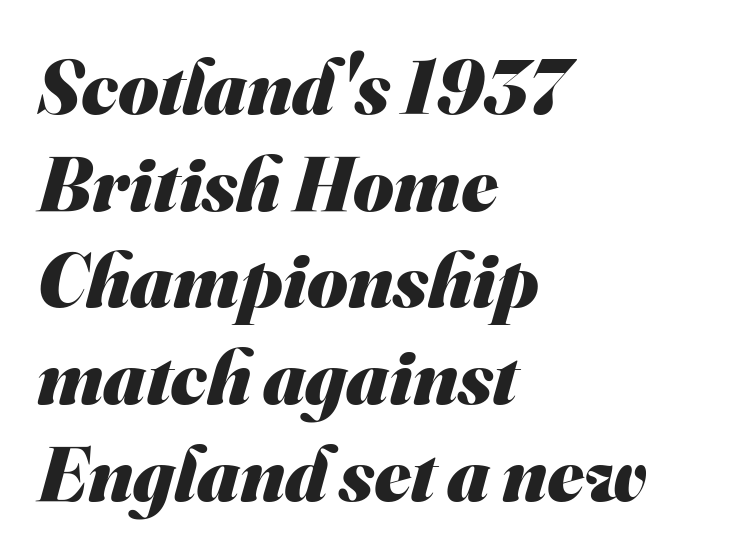
Q: Is the text bold? A: Yes.
Q: Is the typeface a serif or a sans-serif typeface? A: Sans-serif.
Q: Is the text underlined? A: No.
Q: How is the paragraph aligned? A: Left-aligned.
Q: Is the spacing between letters normal or unusually wide? A: Normal.
Q: Width (condensed, normal, or wide)? A: Normal.
Q: Stroke contrast? A: Medium.
Q: x-height? A: Small.
Q: Monospaced? A: No.
